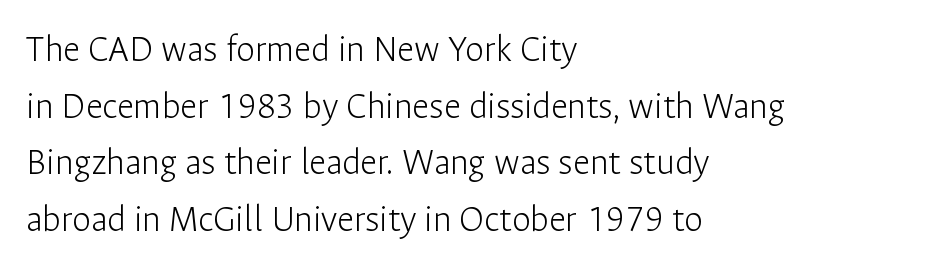
{"serif": "no", "italic": "no", "bold": "no", "weight": "light", "width": "normal", "stroke_contrast": "low", "x_height": "medium", "monospaced": "no", "underline": "no", "align": "left", "line_spacing": "normal", "line_spacing_ratio": 1.49, "letter_spacing": "normal", "letter_spacing_em": 0.0, "glyph_px": 38}
